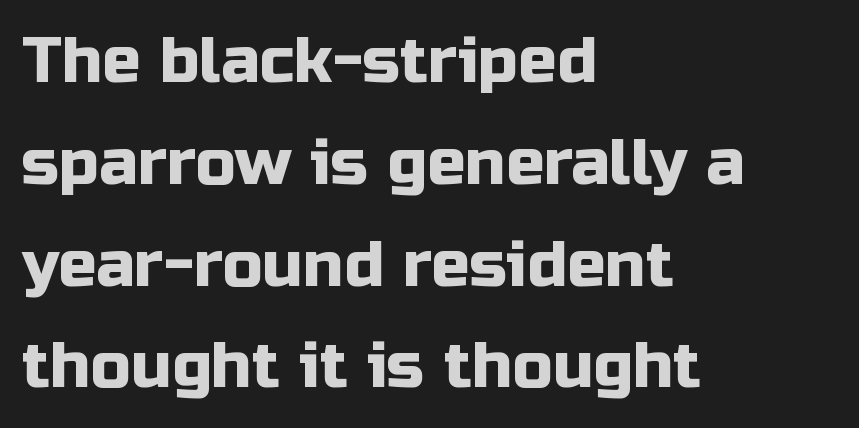
The image shows 64 px sans-serif type, upright; set left-aligned, normal line spacing (1.59x), normal letter spacing, not underlined; low stroke contrast and a medium x-height.
